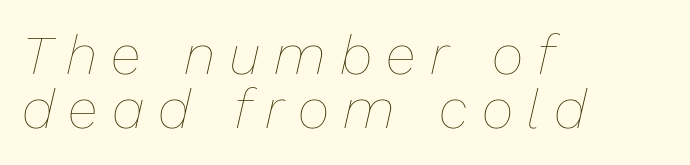
Any mark beneath the type? The region is blank. The rendering applies a slant to the glyphs. The face used here is proportionally spaced, like ordinary book or web type. Left-aligned paragraph, ragged on the right.
